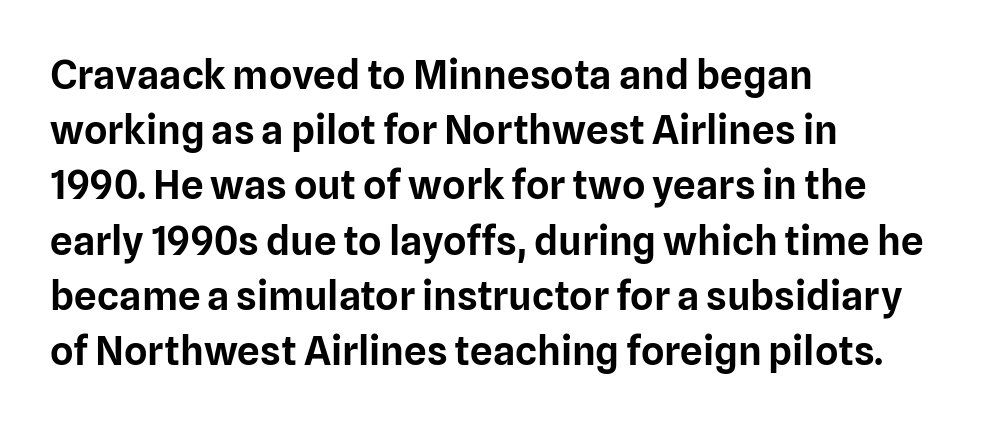
The line-height multiplier appears to be the usual default. Think of a printed novel: that variable character pitch is what you see here. The glyphs are unaccompanied by any horizontal stroke below them. Stroke terminals: plain, sans-serif.
